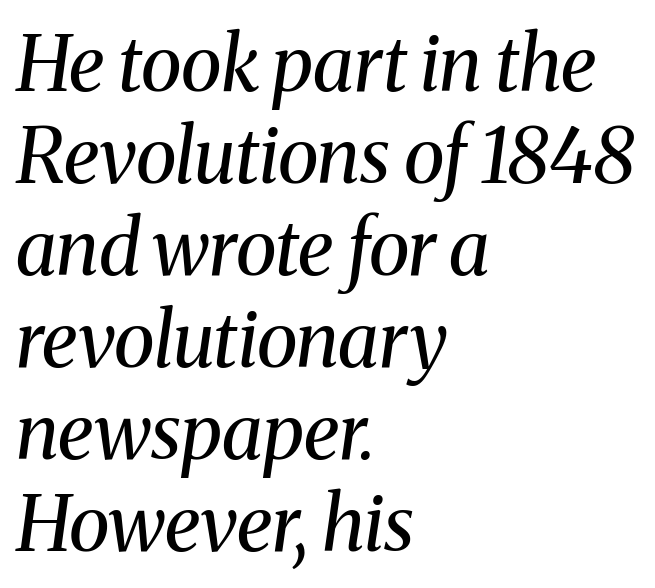
The image shows 76 px regular-weight serif type, italic (leaning right); set left-aligned, line spacing 1.21x, normal letter spacing, not underlined; medium stroke contrast and a medium x-height.
